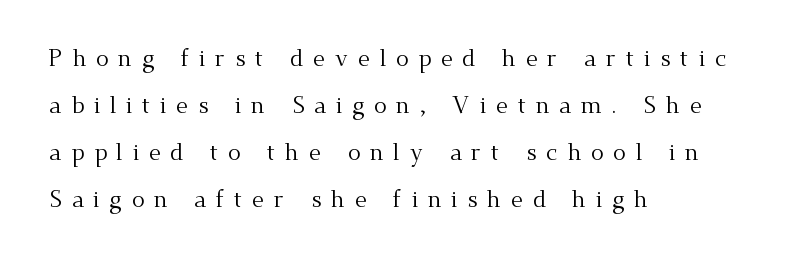
Vertical spacing — loose. Words appear elongated and porous because spacing is wide. Summary of weight: not heavy and not bold. This sample uses an upright cut, with every glyph sitting square on the baseline.
